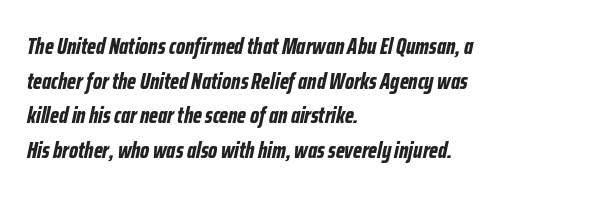
Every character sits at an angle, as italics do. Stroke thickness is high; the sample reads as a true bold. This sample keeps an unexceptional amount of space between lines. The typesetter chose a ragged-right arrangement here.
